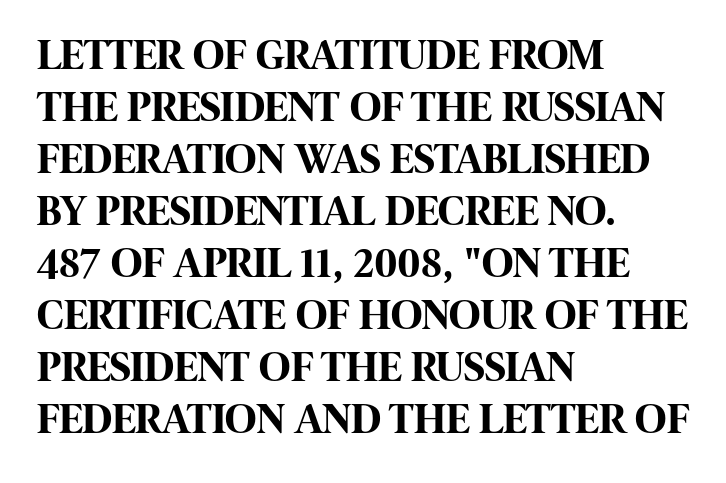
Q: Is the text bold? A: Yes.
Q: Is the text italic (slanted)? A: No, it is upright.
Q: Is the typeface a serif or a sans-serif typeface? A: Sans-serif.
Q: Is the text underlined? A: No.
Q: How is the paragraph aligned? A: Left-aligned.
Q: Is the spacing between letters normal or unusually wide? A: Normal.
Q: Width (condensed, normal, or wide)? A: Condensed.
Q: Stroke contrast? A: High.
Q: x-height? A: Large.
Q: Monospaced? A: No.
